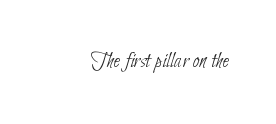
{"bold": "no", "underline": "no", "letter_spacing": "normal", "letter_spacing_em": 0.0, "glyph_px": 23}
